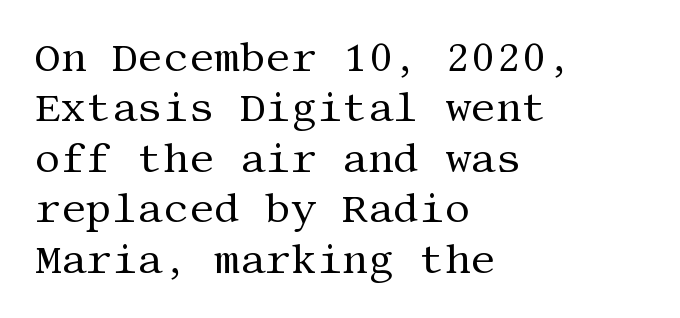
Q: Is the text bold? A: No.
Q: Is the text italic (slanted)? A: No, it is upright.
Q: Is the typeface a serif or a sans-serif typeface? A: Serif.
Q: Is the text underlined? A: No.
Q: How is the paragraph aligned? A: Left-aligned.
Q: Is the spacing between letters normal or unusually wide? A: Normal.
Q: Is the spacing between lines tight, normal or loose? A: Normal.
Q: Width (condensed, normal, or wide)? A: Normal.
Q: Stroke contrast? A: Medium.
Q: x-height? A: Large.
